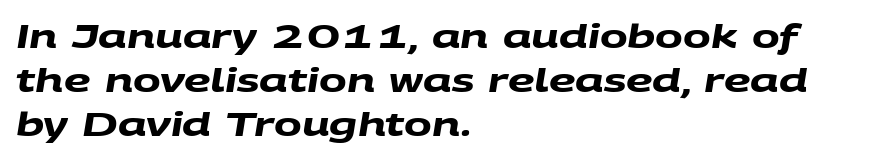
{"serif": "no", "bold": "yes", "weight": "heavy", "width": "wide", "stroke_contrast": "medium", "x_height": "large", "monospaced": "no", "underline": "no", "align": "left", "line_spacing": "normal", "line_spacing_ratio": 1.34, "letter_spacing": "normal", "letter_spacing_em": 0.0, "glyph_px": 33}
